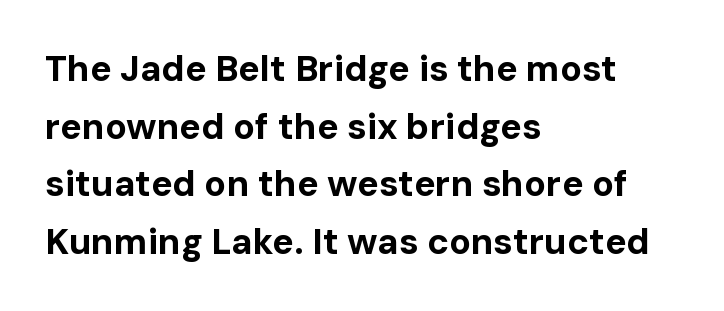
{"serif": "no", "italic": "no", "bold": "yes", "weight": "bold", "width": "normal", "stroke_contrast": "low", "x_height": "medium", "monospaced": "no", "underline": "no", "align": "left", "line_spacing": "normal", "line_spacing_ratio": 1.6, "letter_spacing": "normal", "letter_spacing_em": 0.0, "glyph_px": 36}
